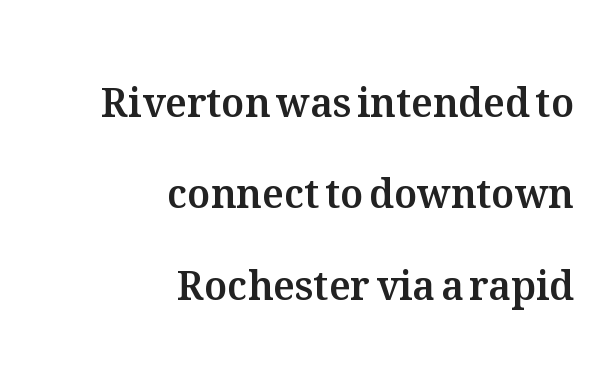
Q: Is the text italic (slanted)? A: No, it is upright.
Q: Is the text underlined? A: No.
Q: How is the paragraph aligned? A: Right-aligned.
Q: Is the spacing between letters normal or unusually wide? A: Normal.
Q: Is the spacing between lines tight, normal or loose? A: Loose.
Q: Width (condensed, normal, or wide)? A: Normal.
Q: Stroke contrast? A: Medium.
Q: x-height? A: Medium.
Q: Monospaced? A: No.
